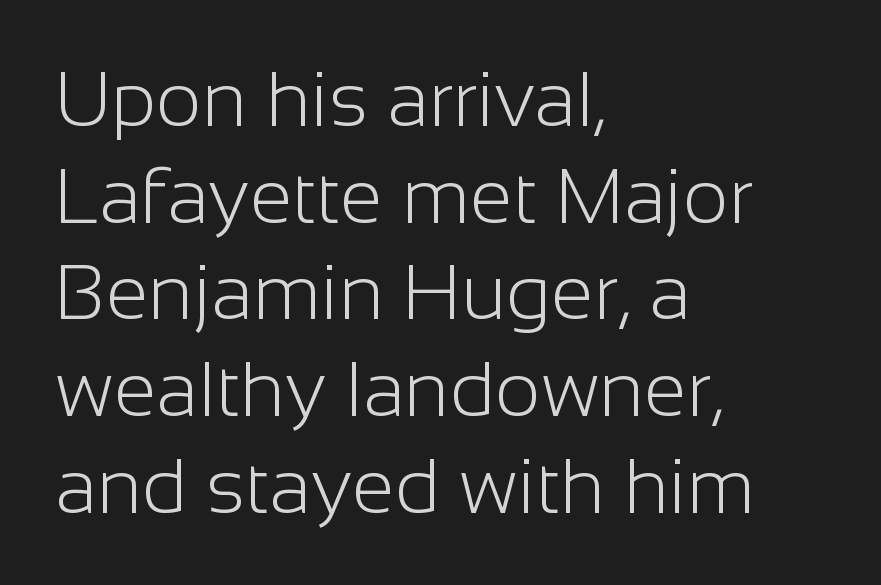
The image shows 78 px light sans-serif type, upright; set left-aligned, line spacing 1.24x, normal letter spacing, not underlined; low stroke contrast and a medium x-height.
